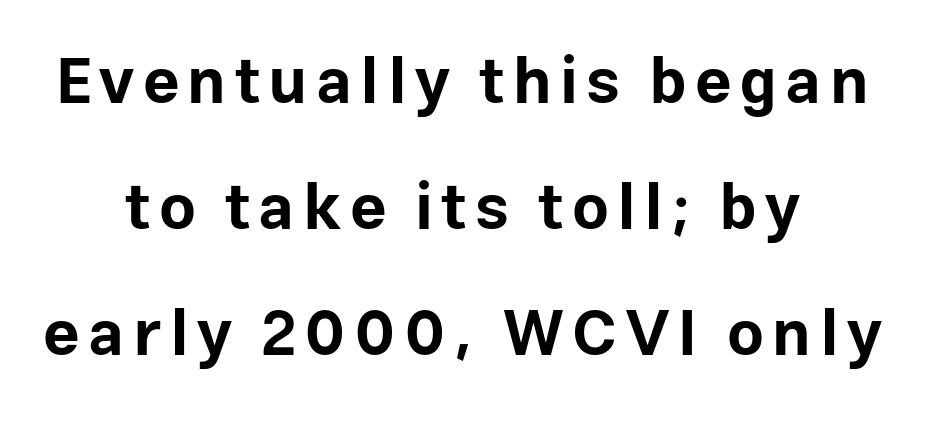
The image shows 64 px bold sans-serif type, upright; set centered, loose line spacing (1.97x), not underlined; low stroke contrast and a medium x-height.
